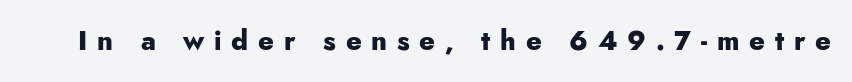
{"italic": "no", "bold": "yes", "underline": "no", "letter_spacing": "wide", "letter_spacing_em": 0.36, "glyph_px": 27}
